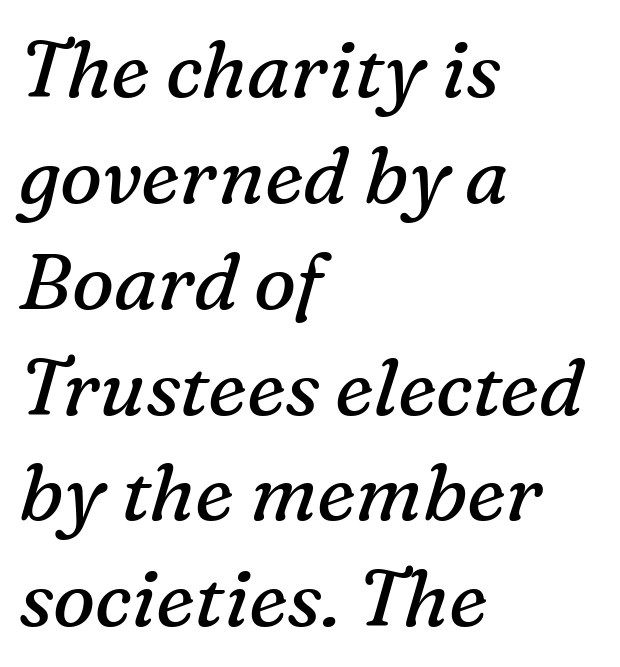
The image shows 79 px regular-weight serif type, italic (leaning right); set left-aligned, normal line spacing (1.34x), normal letter spacing, not underlined; medium stroke contrast and a medium x-height.
